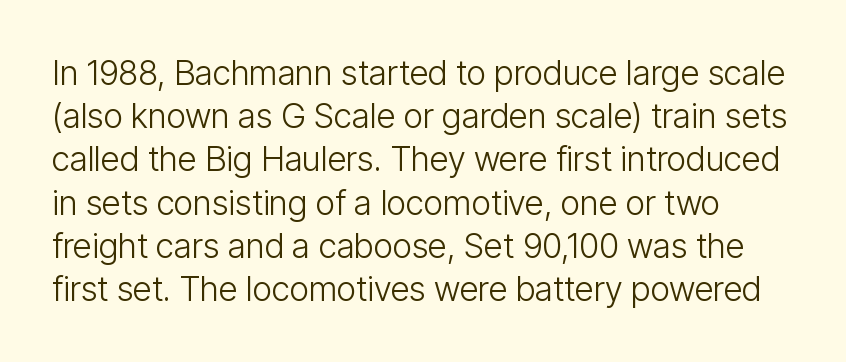
The image shows 34 px light, condensed sans-serif type, upright; set normal line spacing (1.27x), normal letter spacing, not underlined; low stroke contrast and a medium x-height.
